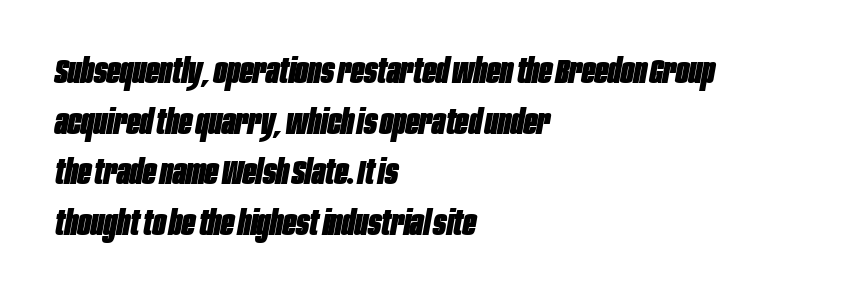
Q: Is the text bold? A: Yes.
Q: Is the text italic (slanted)? A: Yes, it leans right by about 10 degrees.
Q: Is the text underlined? A: No.
Q: How is the paragraph aligned? A: Left-aligned.
Q: Is the spacing between letters normal or unusually wide? A: Normal.
Q: Is the spacing between lines tight, normal or loose? A: Normal.
Q: Width (condensed, normal, or wide)? A: Condensed.
Q: Stroke contrast? A: Low.
Q: x-height? A: Large.
Q: Monospaced? A: No.
